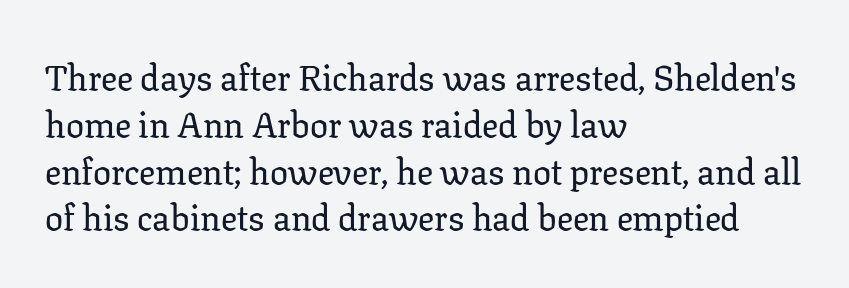
The image shows 36 px serif type, upright; set left-aligned, normal line spacing (1.3x), normal letter spacing, not underlined; low stroke contrast and a medium x-height.
